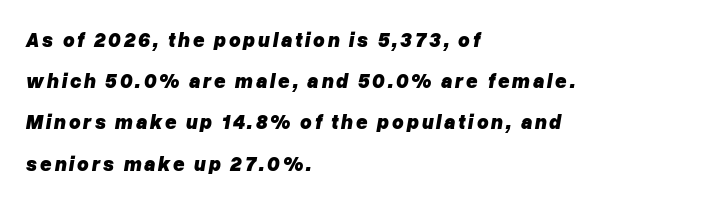
The image shows 20 px bold type, italic (leaning right); set left-aligned, loose line spacing (2.06x), not underlined.
